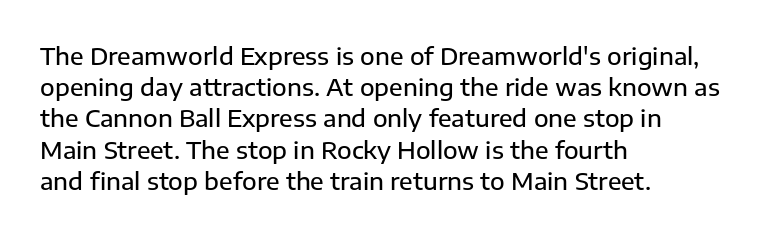
{"italic": "no", "underline": "no", "align": "left", "line_spacing": "normal", "line_spacing_ratio": 1.3, "letter_spacing": "normal", "letter_spacing_em": 0.0, "glyph_px": 24}
